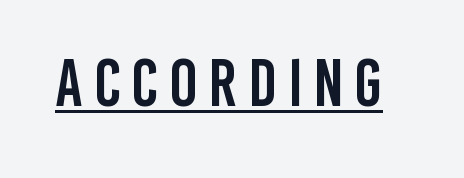
Q: Is the text italic (slanted)? A: No, it is upright.
Q: Is the typeface a serif or a sans-serif typeface? A: Sans-serif.
Q: Is the text underlined? A: Yes.
Q: Width (condensed, normal, or wide)? A: Condensed.
Q: Stroke contrast? A: Low.
Q: x-height? A: Large.
Q: Monospaced? A: No.
